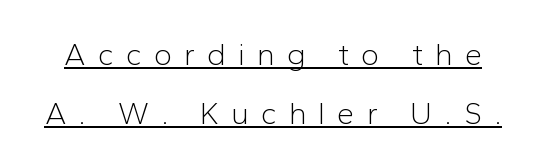
The image shows 31 px light sans-serif type, upright; set loose line spacing (1.91x), unusually wide letter spacing (+0.39 em), underlined; low stroke contrast and a medium x-height.
